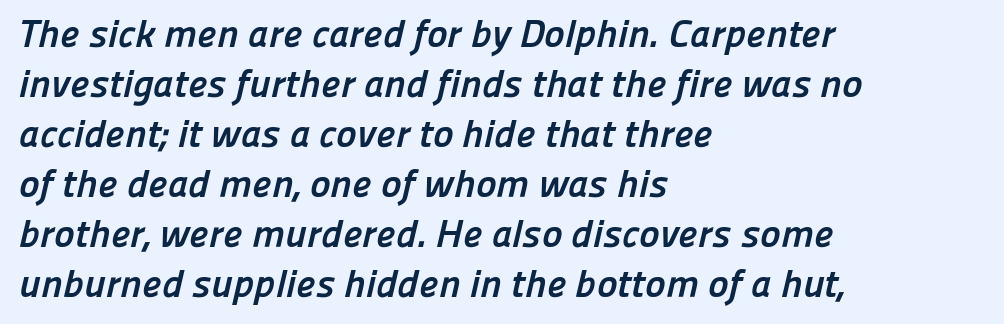
{"serif": "no", "bold": "yes", "weight": "semibold", "width": "normal", "stroke_contrast": "low", "x_height": "medium", "monospaced": "no", "underline": "no", "align": "left", "line_spacing": "normal", "line_spacing_ratio": 1.28, "letter_spacing": "normal", "letter_spacing_em": 0.0, "glyph_px": 39}
